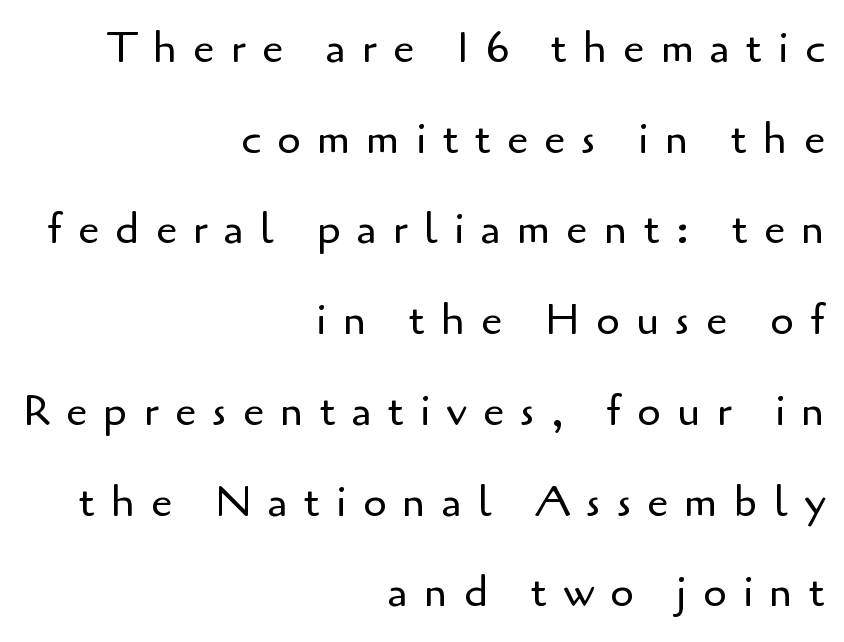
Q: Is the text bold? A: No.
Q: Is the text italic (slanted)? A: No, it is upright.
Q: Is the typeface a serif or a sans-serif typeface? A: Sans-serif.
Q: Is the text underlined? A: No.
Q: How is the paragraph aligned? A: Right-aligned.
Q: Is the spacing between letters normal or unusually wide? A: Unusually wide.
Q: Is the spacing between lines tight, normal or loose? A: Loose.
Q: Width (condensed, normal, or wide)? A: Normal.
Q: Stroke contrast? A: Low.
Q: x-height? A: Small.
Q: Monospaced? A: No.
